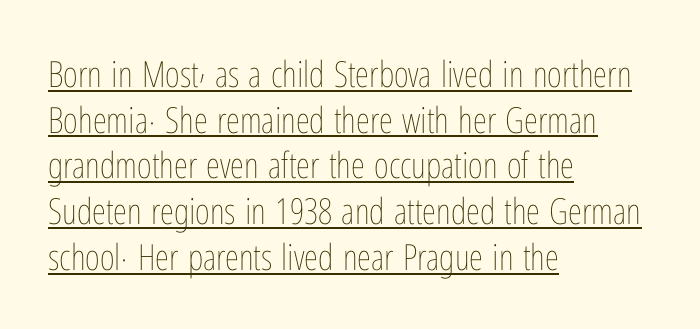
The typography opts for an upright posture over an oblique one. The passage is arranged the way most books set body copy — flush left. This reads as an unemphasized weight, regular at the heaviest. Tracking value appears to be zero — textbook default spacing.
